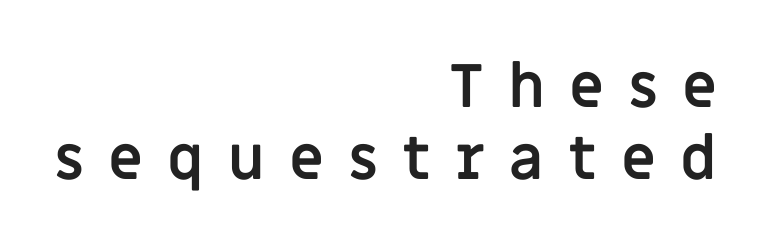
Q: Is the text bold? A: Yes.
Q: Is the text italic (slanted)? A: No, it is upright.
Q: Is the typeface a serif or a sans-serif typeface? A: Sans-serif.
Q: Is the text underlined? A: No.
Q: How is the paragraph aligned? A: Right-aligned.
Q: Is the spacing between letters normal or unusually wide? A: Unusually wide.
Q: Width (condensed, normal, or wide)? A: Normal.
Q: Stroke contrast? A: Low.
Q: x-height? A: Large.
Q: Monospaced? A: No.
